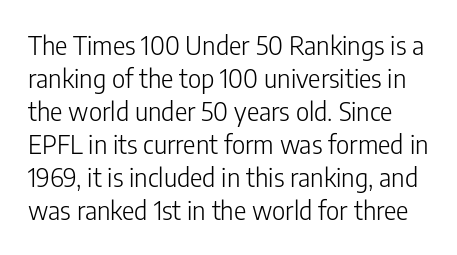
{"italic": "no", "bold": "no", "underline": "no", "line_spacing": "normal", "line_spacing_ratio": 1.27, "letter_spacing": "normal", "letter_spacing_em": 0.0, "glyph_px": 26}
